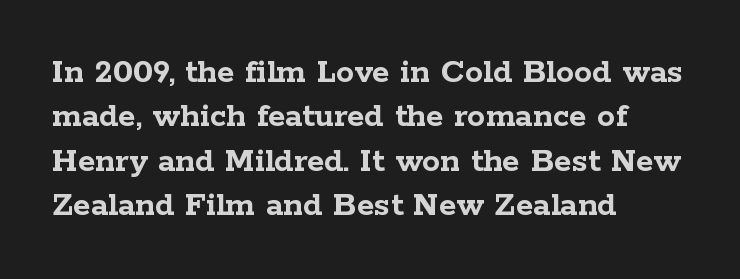
Q: Is the text bold? A: Yes.
Q: Is the text italic (slanted)? A: No, it is upright.
Q: Is the typeface a serif or a sans-serif typeface? A: Serif.
Q: Is the text underlined? A: No.
Q: How is the paragraph aligned? A: Left-aligned.
Q: Is the spacing between letters normal or unusually wide? A: Normal.
Q: Width (condensed, normal, or wide)? A: Wide.
Q: Stroke contrast? A: Low.
Q: x-height? A: Medium.
Q: Monospaced? A: No.
